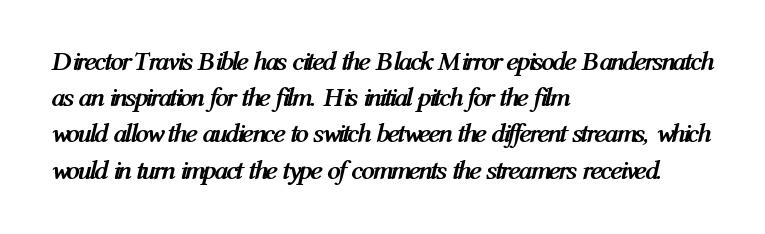
The glyphs have the mass of a bold cut. Vertically, the passage feels balanced, rows spaced as you'd expect. The specimen omits any rule beneath the text block's lines. The passage is arranged the way most books set body copy — flush left.
